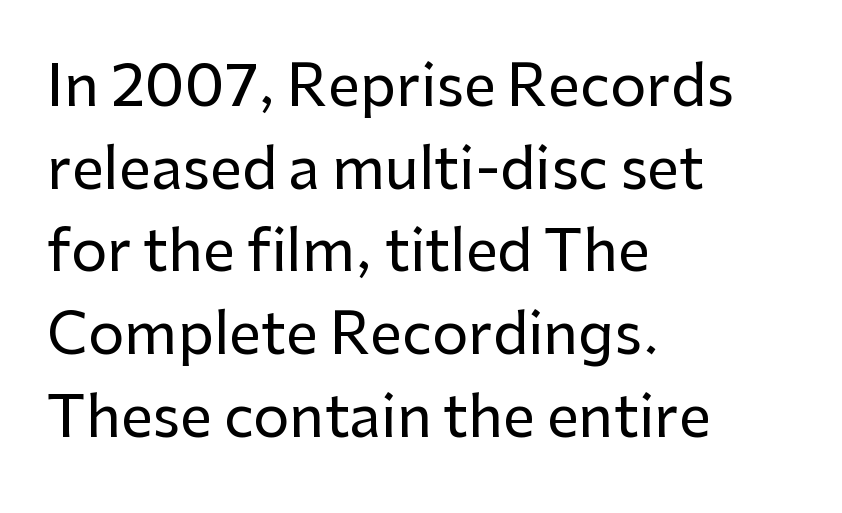
A roman cut, with each character standing at attention. Letters rest on an invisible, unmarked baseline. One glance says typical: line gaps are just what's usual. Does the type have serifs? No, each stem ends abruptly. The rendering uses natural spacing where letterforms have individual widths.
